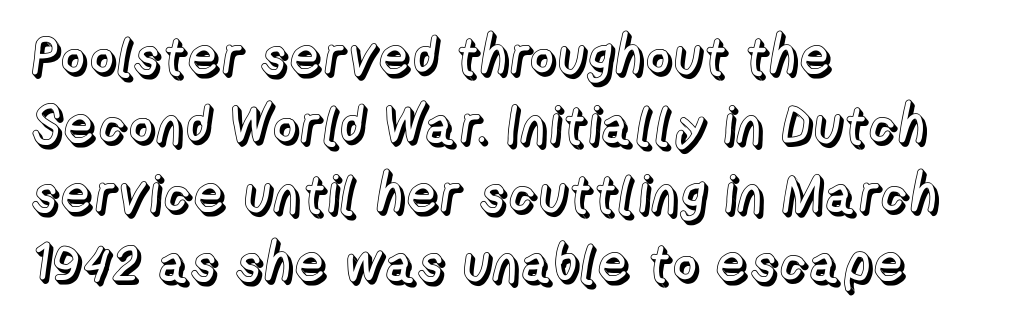
{"width": "normal", "x_height": "medium", "monospaced": "no", "underline": "no", "align": "left", "line_spacing": "normal", "line_spacing_ratio": 1.3, "letter_spacing": "normal", "letter_spacing_em": 0.0, "glyph_px": 53}
